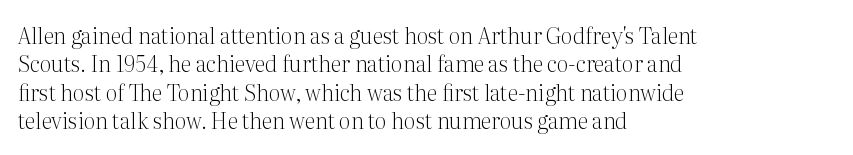
Q: Is the text bold? A: No.
Q: Is the text italic (slanted)? A: No, it is upright.
Q: Is the text underlined? A: No.
Q: How is the paragraph aligned? A: Left-aligned.
Q: Is the spacing between letters normal or unusually wide? A: Normal.
Q: Is the spacing between lines tight, normal or loose? A: Normal.
